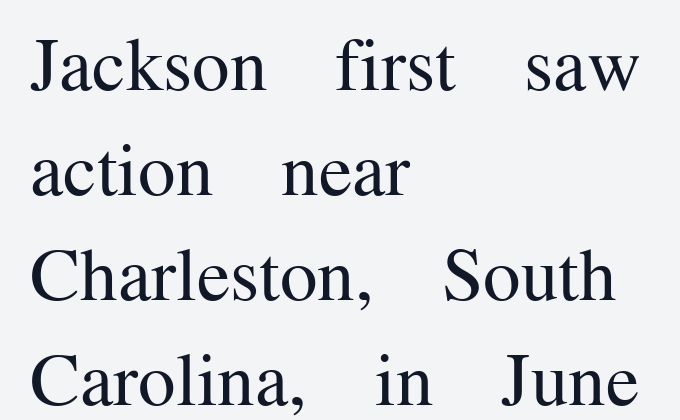
The image shows 75 px regular-weight serif type, upright; set left-aligned, normal line spacing (1.4x), normal letter spacing, not underlined; medium stroke contrast and a medium x-height.
